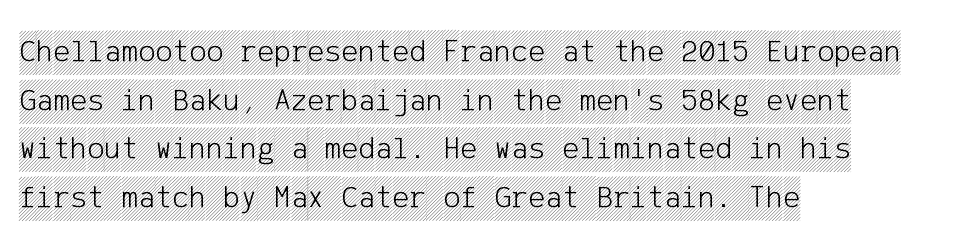
The image shows 32 px condensed type, upright; set left-aligned, normal line spacing (1.52x), normal letter spacing, not underlined; a large x-height.
